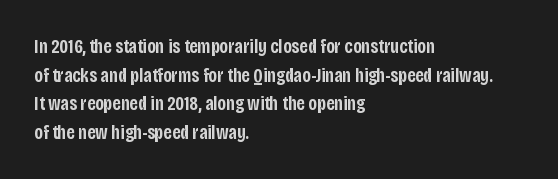
Q: Is the text bold? A: Semi-bold.
Q: Is the text italic (slanted)? A: No, it is upright.
Q: Is the text underlined? A: No.
Q: How is the paragraph aligned? A: Left-aligned.
Q: Is the spacing between letters normal or unusually wide? A: Normal.
Q: Is the spacing between lines tight, normal or loose? A: Normal.
